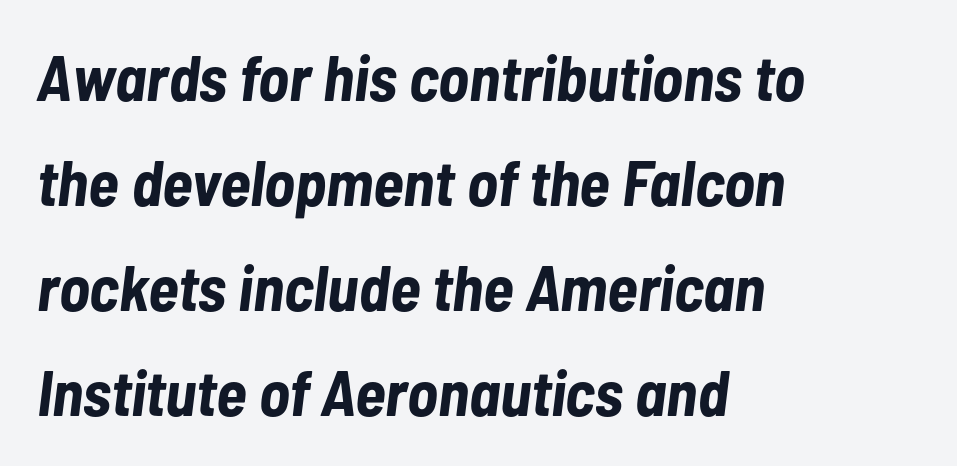
Q: Is the text bold? A: Yes.
Q: Is the text italic (slanted)? A: Yes, it leans right by about 7 degrees.
Q: Is the text underlined? A: No.
Q: How is the paragraph aligned? A: Left-aligned.
Q: Is the spacing between letters normal or unusually wide? A: Normal.
Q: Is the spacing between lines tight, normal or loose? A: Normal.
Q: Width (condensed, normal, or wide)? A: Condensed.
Q: Stroke contrast? A: Low.
Q: x-height? A: Medium.
Q: Monospaced? A: No.
